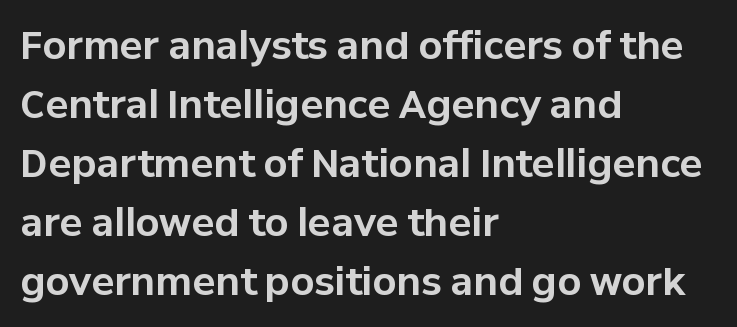
{"serif": "no", "italic": "no", "bold": "yes", "weight": "bold", "width": "normal", "stroke_contrast": "low", "x_height": "medium", "monospaced": "no", "underline": "no", "align": "left", "line_spacing": "normal", "line_spacing_ratio": 1.55, "letter_spacing": "normal", "letter_spacing_em": 0.0, "glyph_px": 38}
